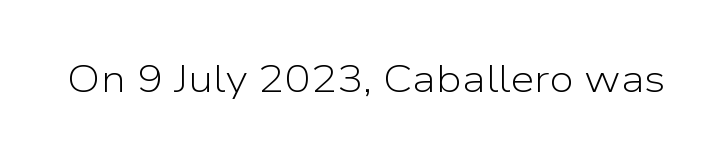
The image shows 39 px light sans-serif type, upright; set normal letter spacing, not underlined; low stroke contrast and a medium x-height.
